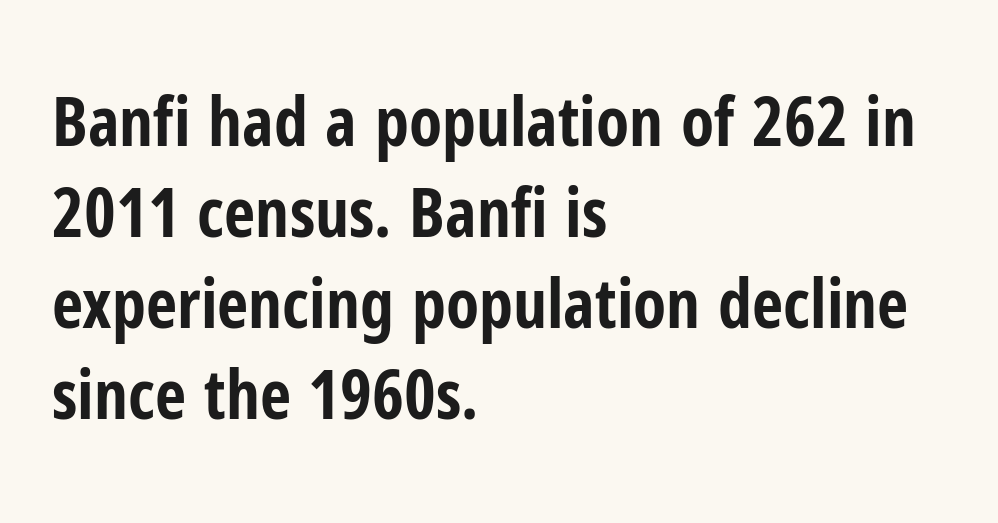
No extra tracking has been applied to these lines. Beneath every word, the page is bare. Does the weight exceed regular? Yes, all the way to bold. Does the leading feel generous? No, just average.
